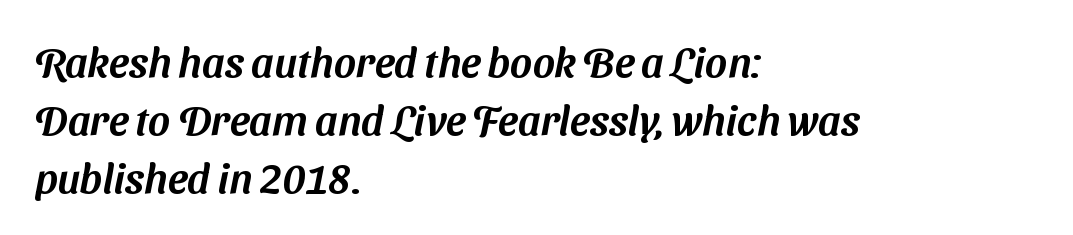
{"serif": "no", "width": "normal", "stroke_contrast": "medium", "x_height": "medium", "monospaced": "no", "underline": "no", "align": "left", "line_spacing": "normal", "line_spacing_ratio": 1.38, "letter_spacing": "normal", "letter_spacing_em": 0.0, "glyph_px": 42}
